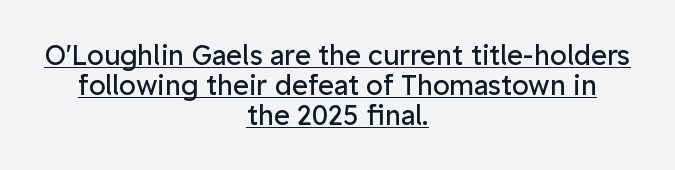
{"italic": "no", "bold": "no", "underline": "yes", "align": "center", "line_spacing": "tight", "line_spacing_ratio": 1.11, "letter_spacing": "normal", "letter_spacing_em": 0.0, "glyph_px": 27}
